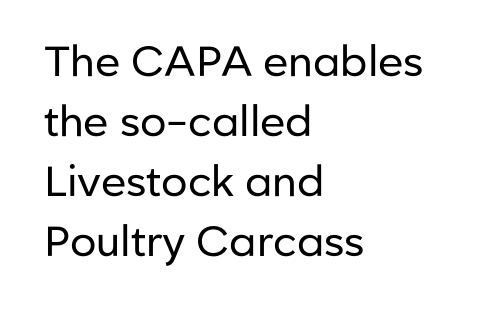
{"serif": "no", "italic": "no", "bold": "no", "weight": "regular", "width": "normal", "stroke_contrast": "low", "x_height": "medium", "monospaced": "no", "underline": "no", "align": "left", "line_spacing": "normal", "line_spacing_ratio": 1.43, "letter_spacing": "normal", "letter_spacing_em": 0.0, "glyph_px": 42}
